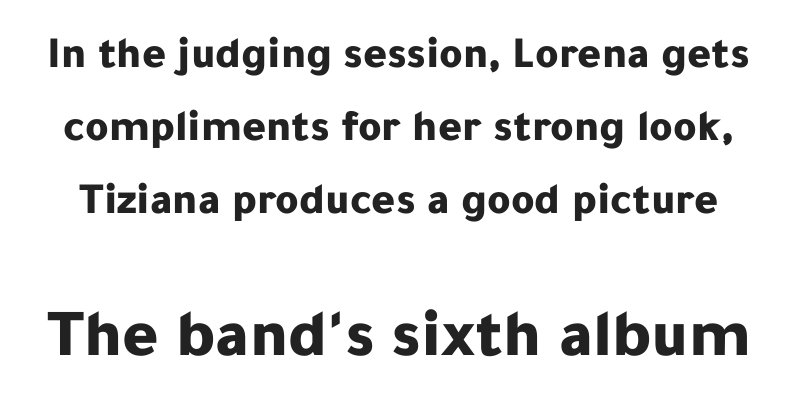
Q: Is the text bold? A: Yes.
Q: Is the text italic (slanted)? A: No, it is upright.
Q: Is the typeface a serif or a sans-serif typeface? A: Sans-serif.
Q: Is the text underlined? A: No.
Q: Is the spacing between letters normal or unusually wide? A: Normal.
Q: Is the spacing between lines tight, normal or loose? A: Normal.
Q: Which block of text is set in a larger size, the first (top) or the second (bottom)? A: The second (bottom) one.
Q: Width (condensed, normal, or wide)? A: Normal.
Q: Stroke contrast? A: Low.
Q: x-height? A: Medium.
Q: Monospaced? A: No.
